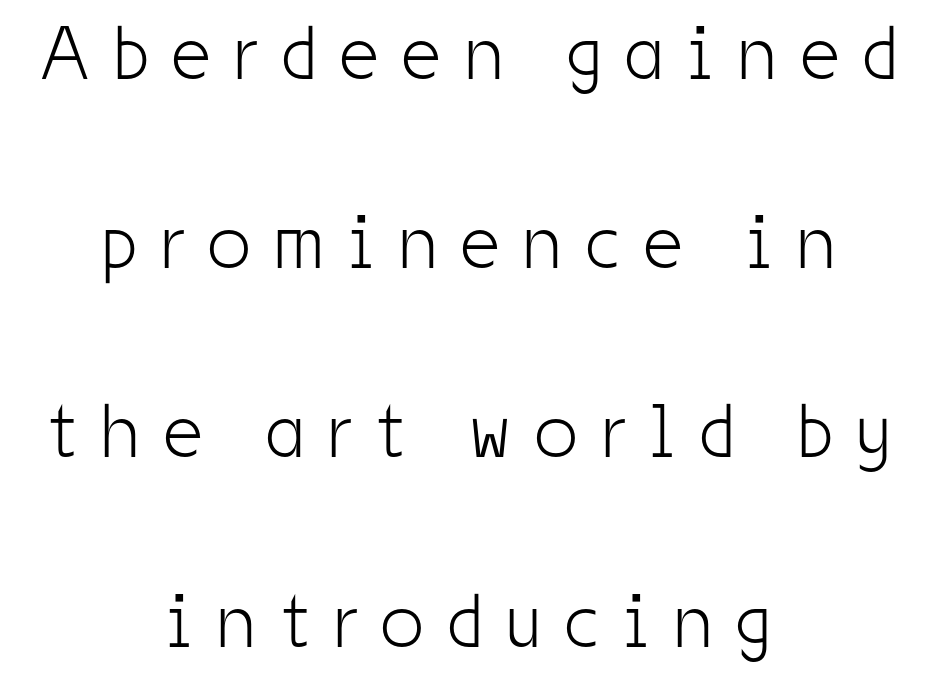
{"serif": "no", "italic": "no", "bold": "no", "weight": "light", "width": "condensed", "stroke_contrast": "low", "x_height": "medium", "monospaced": "no", "underline": "no", "align": "center", "line_spacing": "loose", "line_spacing_ratio": 2.49, "letter_spacing": "wide", "letter_spacing_em": 0.32, "glyph_px": 76}
